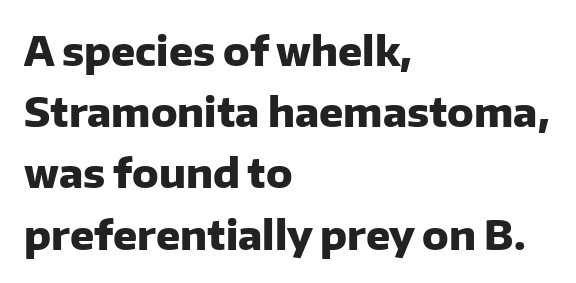
In terms of posture, this sample is upright. Look at the bottom of the vertical strokes: they stop flat, with no serifs. Each new line begins a customary step beneath the previous one. Here the designer chose a conventional face with non-uniform glyph widths. The specimen omits any rule beneath the text block's lines.
